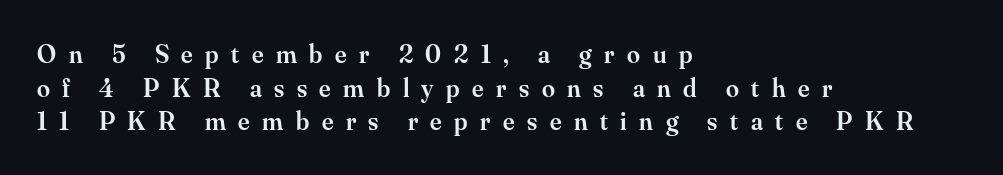
{"italic": "no", "bold": "semi", "underline": "no", "align": "left", "line_spacing": "normal", "line_spacing_ratio": 1.29, "letter_spacing": "wide", "letter_spacing_em": 0.48, "glyph_px": 26}
